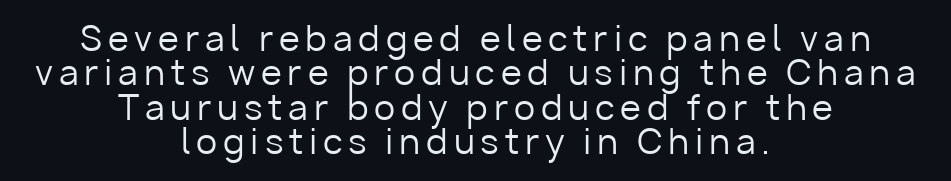
Q: Is the text bold? A: No.
Q: Is the text italic (slanted)? A: No, it is upright.
Q: Is the typeface a serif or a sans-serif typeface? A: Sans-serif.
Q: Is the text underlined? A: No.
Q: How is the paragraph aligned? A: Centered.
Q: Is the spacing between lines tight, normal or loose? A: Tight.
Q: Width (condensed, normal, or wide)? A: Normal.
Q: Stroke contrast? A: Low.
Q: x-height? A: Medium.
Q: Monospaced? A: No.
